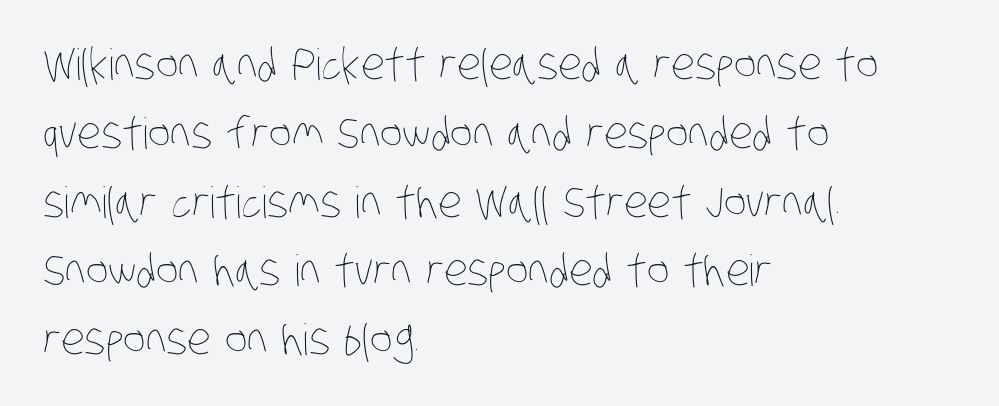
The image shows 43 px thin, condensed type; set left-aligned, normal line spacing (1.6x), normal letter spacing, not underlined; low stroke contrast and a large x-height.
